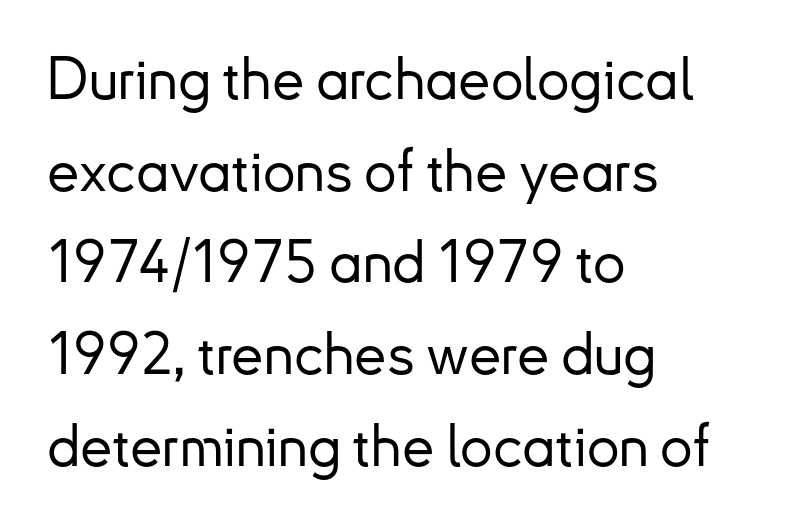
The specimen omits any rule beneath the text block's lines. The lines sit at an ordinary, default distance from one another. Style check: upright. The rendering uses natural spacing where letterforms have individual widths. The gaps between neighbouring characters are ordinary and unremarkable. The ragged edge is on the right, which tells us the setting is flush left.
